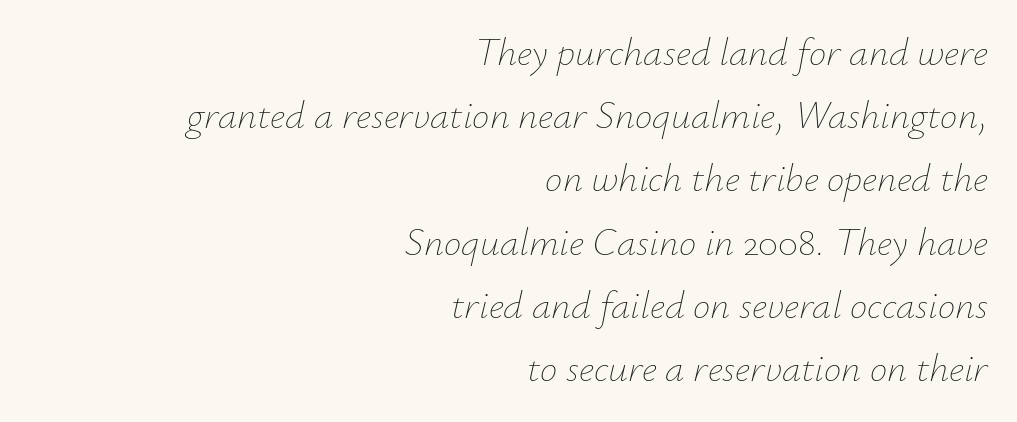
{"italic": "yes", "lean": "right", "slant_degrees": 12, "bold": "no", "weight": "thin", "width": "normal", "stroke_contrast": "low", "x_height": "small", "monospaced": "no", "underline": "no", "align": "right", "line_spacing": "normal", "line_spacing_ratio": 1.62, "letter_spacing": "normal", "letter_spacing_em": 0.0, "glyph_px": 39}
